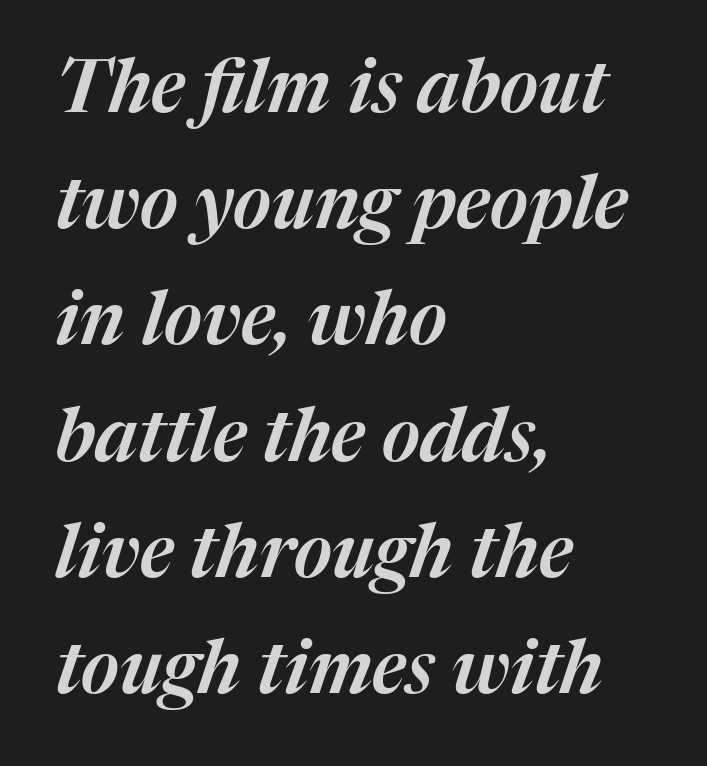
Q: Is the text italic (slanted)? A: Yes, it leans right by about 17 degrees.
Q: Is the text underlined? A: No.
Q: How is the paragraph aligned? A: Left-aligned.
Q: Is the spacing between letters normal or unusually wide? A: Normal.
Q: Is the spacing between lines tight, normal or loose? A: Normal.
Q: Width (condensed, normal, or wide)? A: Normal.
Q: Stroke contrast? A: Medium.
Q: x-height? A: Medium.
Q: Monospaced? A: No.
